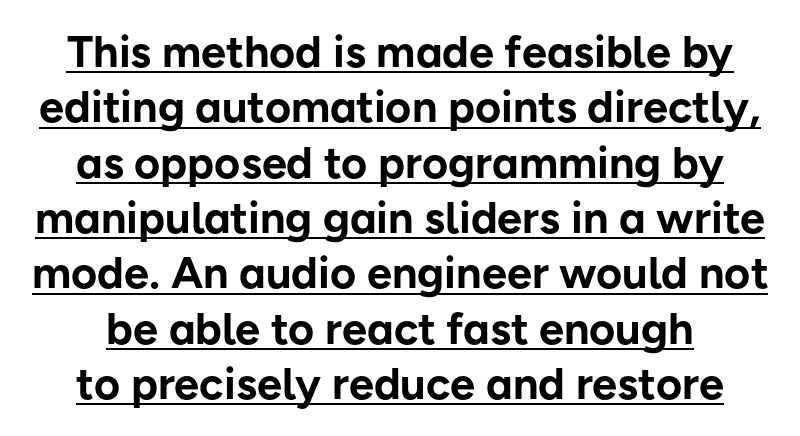
{"serif": "no", "italic": "no", "bold": "yes", "weight": "bold", "width": "normal", "stroke_contrast": "low", "x_height": "medium", "monospaced": "no", "underline": "yes", "line_spacing_ratio": 1.23, "letter_spacing": "normal", "letter_spacing_em": 0.0, "glyph_px": 45}
